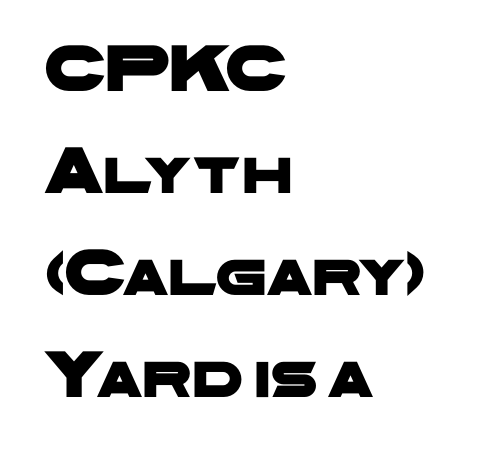
The image shows 68 px wide sans-serif type; set left-aligned, normal line spacing (1.5x), normal letter spacing, not underlined; low stroke contrast and a medium x-height.
